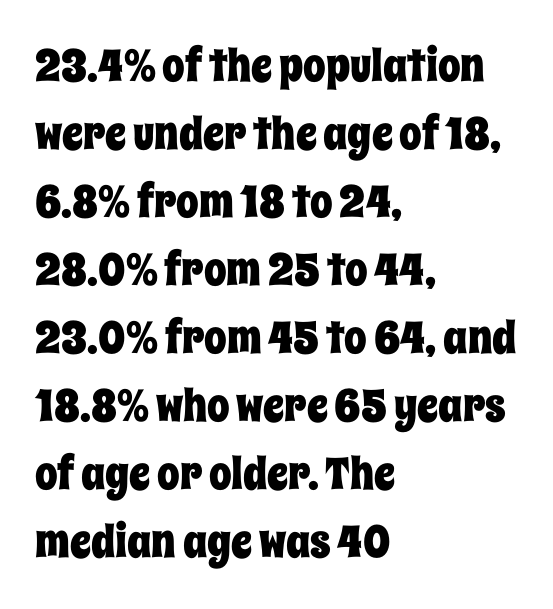
{"italic": "no", "width": "condensed", "stroke_contrast": "low", "x_height": "large", "monospaced": "no", "underline": "no", "align": "left", "line_spacing": "normal", "line_spacing_ratio": 1.51, "letter_spacing": "normal", "letter_spacing_em": 0.0, "glyph_px": 45}
